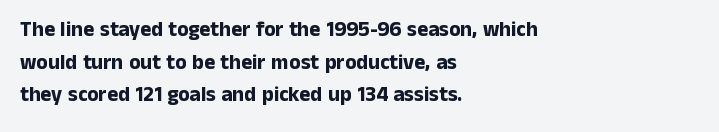
The rendering anchors every line to the left-hand side. In terms of posture, this sample is upright. This sample uses plain, unmodified letter spacing. The gap between lines stays unmarked.
